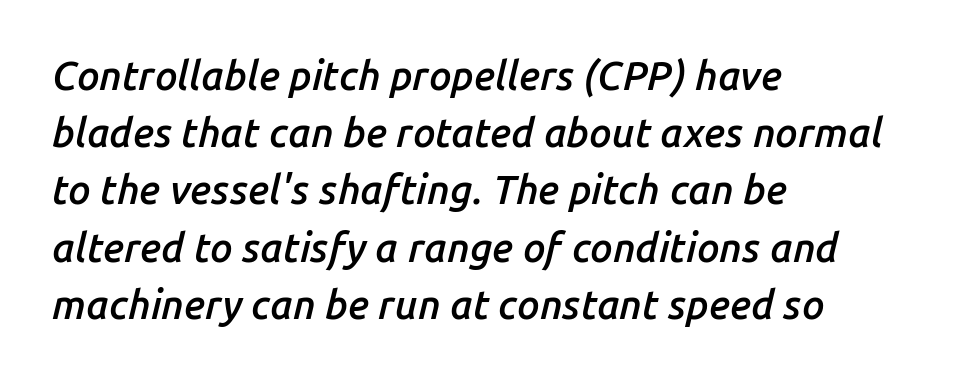
The face used here is a semibold: visibly heavier than regular, lighter than bold. Look at the tracking — it's just the regular setting, nothing added. Do the characters align in a grid? No, the font is proportional. This sample keeps an unexceptional amount of space between lines. Yep, that's italic — everything's leaning.
